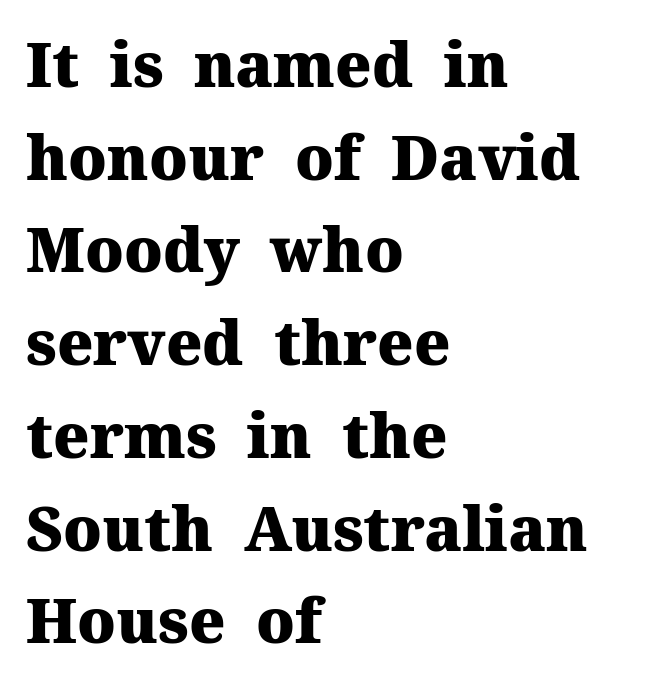
Observe the ordinary spacing: letters are neighbours, not strangers. The specimen omits any rule beneath the text block's lines. Nope, not italic — everything's standing straight. The font is running at its bold setting.
